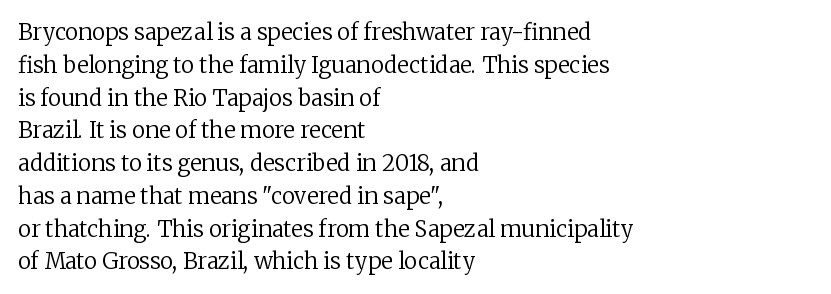
Q: Is the text bold? A: No.
Q: Is the text italic (slanted)? A: No, it is upright.
Q: Is the text underlined? A: No.
Q: How is the paragraph aligned? A: Left-aligned.
Q: Is the spacing between letters normal or unusually wide? A: Normal.
Q: Is the spacing between lines tight, normal or loose? A: Normal.
